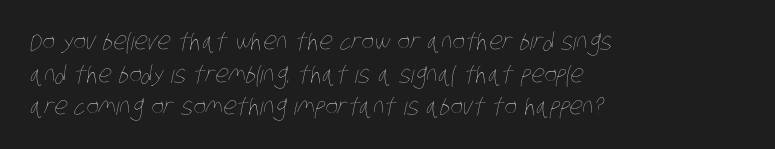
On a weight scale, this lands at 450 or below. The type is set solid horizontally, with unmodified tracking. Every row of glyphs begins at an identical x-position on the left. This rendering features lettering with no underline.
